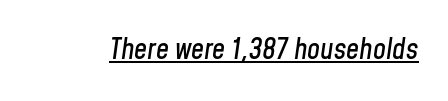
Glance below the letters and you will spot a drawn line. The specimen reads as italic at a glance. Looks like regular typesetting: each glyph gets only the width it needs. The line texture is even and compact thanks to regular tracking.
